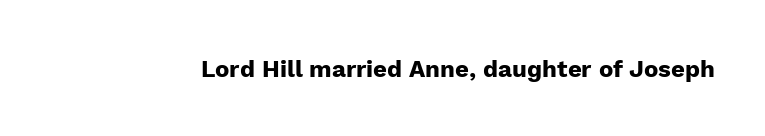
The image shows 24 px bold type, upright; set normal letter spacing, not underlined.
